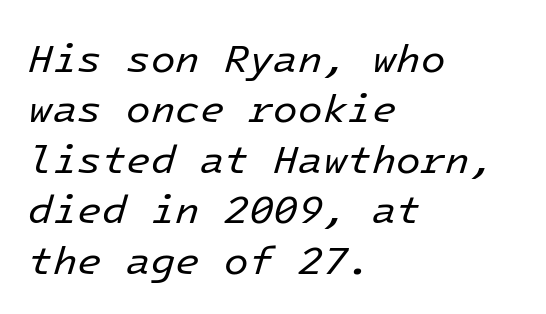
The image shows 40 px regular-weight type, italic (leaning right); set left-aligned, normal line spacing (1.26x), normal letter spacing, not underlined; low stroke contrast and a medium x-height.
